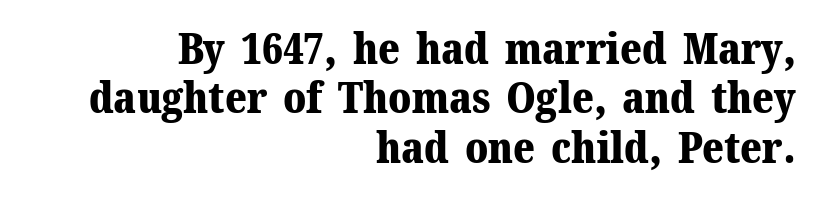
Q: Is the text bold? A: Yes.
Q: Is the text italic (slanted)? A: No, it is upright.
Q: Is the typeface a serif or a sans-serif typeface? A: Serif.
Q: Is the text underlined? A: No.
Q: How is the paragraph aligned? A: Right-aligned.
Q: Is the spacing between letters normal or unusually wide? A: Normal.
Q: Is the spacing between lines tight, normal or loose? A: Tight.
Q: Width (condensed, normal, or wide)? A: Normal.
Q: Stroke contrast? A: Medium.
Q: x-height? A: Medium.
Q: Monospaced? A: No.
